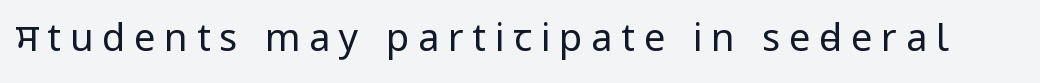
Is this a fixed-width face? No — the glyphs have proportional, varying widths. The passage shown is not underscored anywhere. This sample uses a sans-serif face. If you drew a line through each stem, it would be perfectly vertical.
